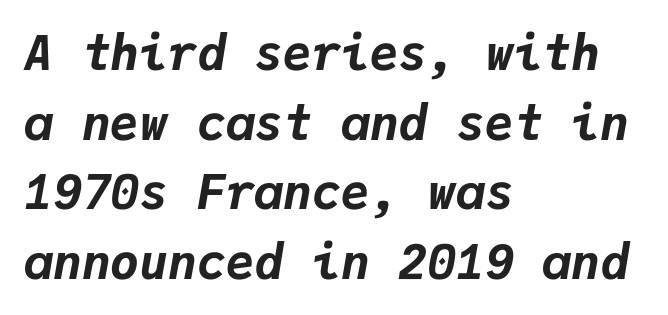
The face used here is rendered with its standard letterfit. These lines sit exactly where default settings would place them. The face used here is monospaced, like something from a code editor. Rule under the text: the space is simply empty. Reading down the block, your eye returns to a fixed left position each line.
